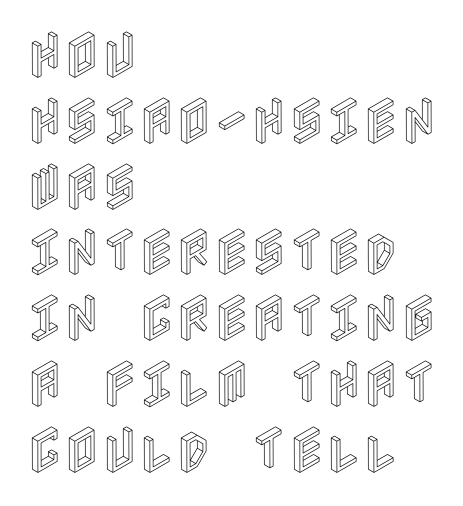
{"italic": "no", "width": "condensed", "x_height": "large", "underline": "no", "align": "left", "line_spacing": "normal", "line_spacing_ratio": 1.29, "letter_spacing": "normal", "letter_spacing_em": 0.0, "glyph_px": 51}
